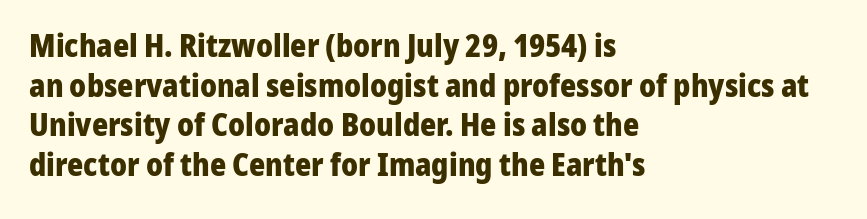
{"serif": "no", "italic": "no", "bold": "yes", "weight": "heavy", "width": "normal", "stroke_contrast": "low", "x_height": "medium", "monospaced": "no", "underline": "no", "align": "left", "line_spacing": "normal", "line_spacing_ratio": 1.28, "letter_spacing": "normal", "letter_spacing_em": 0.0, "glyph_px": 31}
